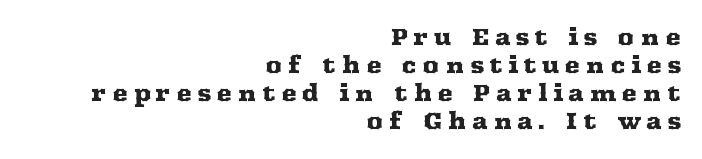
Nobody drew a line under any word here. If you drew a line through each stem, it would be perfectly vertical. Someone cranked the tracking dial way up on this one. The rag falls on the left side of this text block.
